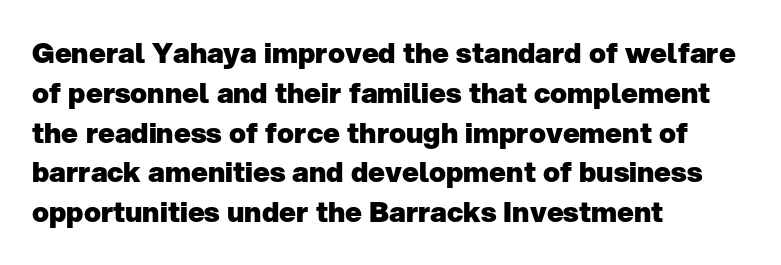
The axis of the letterforms is exactly vertical. The designer left line spacing at the default. No extra tracking has been applied to these lines. A full-strength bold gives these letters their thick strokes. These lines stack with their left ends in a neat column.
